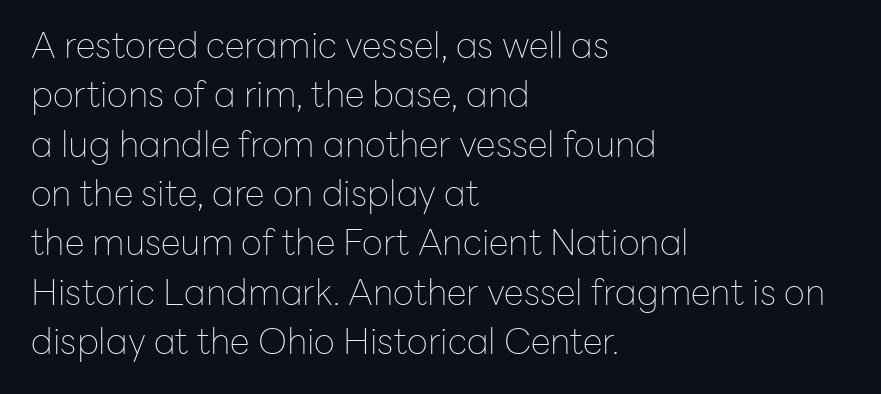
Q: Is the text bold? A: No.
Q: Is the text italic (slanted)? A: No, it is upright.
Q: Is the typeface a serif or a sans-serif typeface? A: Sans-serif.
Q: Is the text underlined? A: No.
Q: How is the paragraph aligned? A: Left-aligned.
Q: Is the spacing between letters normal or unusually wide? A: Normal.
Q: Is the spacing between lines tight, normal or loose? A: Normal.
Q: Width (condensed, normal, or wide)? A: Normal.
Q: Stroke contrast? A: Low.
Q: x-height? A: Medium.
Q: Monospaced? A: No.
